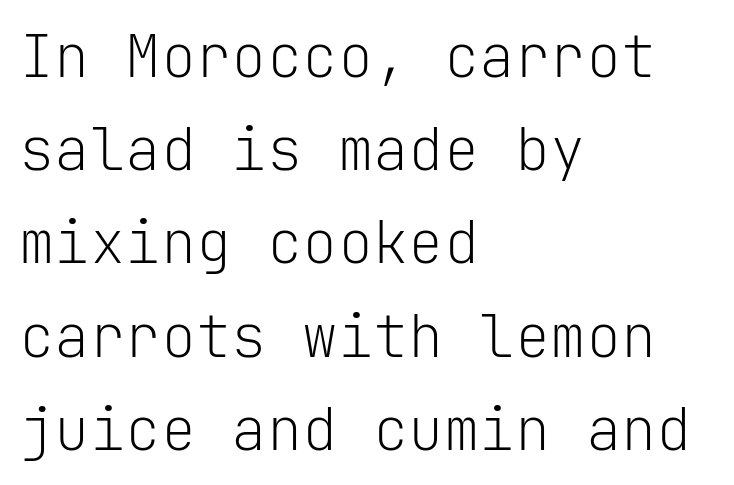
{"serif": "no", "italic": "no", "bold": "no", "weight": "light", "width": "normal", "stroke_contrast": "low", "x_height": "medium", "monospaced": "yes", "underline": "no", "align": "left", "line_spacing": "normal", "line_spacing_ratio": 1.58, "letter_spacing": "normal", "letter_spacing_em": 0.0, "glyph_px": 59}
